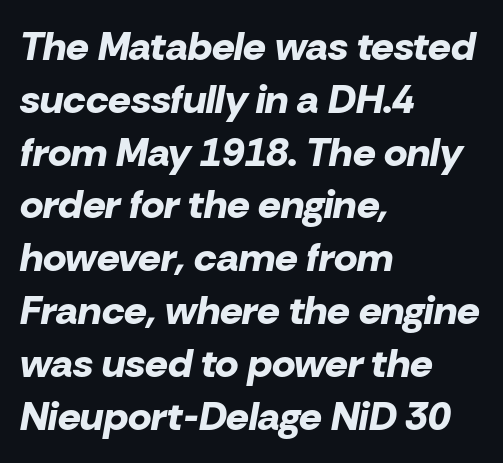
Q: Is the text bold? A: Yes.
Q: Is the text italic (slanted)? A: Yes, it leans right by about 10 degrees.
Q: Is the text underlined? A: No.
Q: How is the paragraph aligned? A: Left-aligned.
Q: Is the spacing between letters normal or unusually wide? A: Normal.
Q: Is the spacing between lines tight, normal or loose? A: Normal.
Q: Width (condensed, normal, or wide)? A: Normal.
Q: Stroke contrast? A: Low.
Q: x-height? A: Medium.
Q: Monospaced? A: No.
